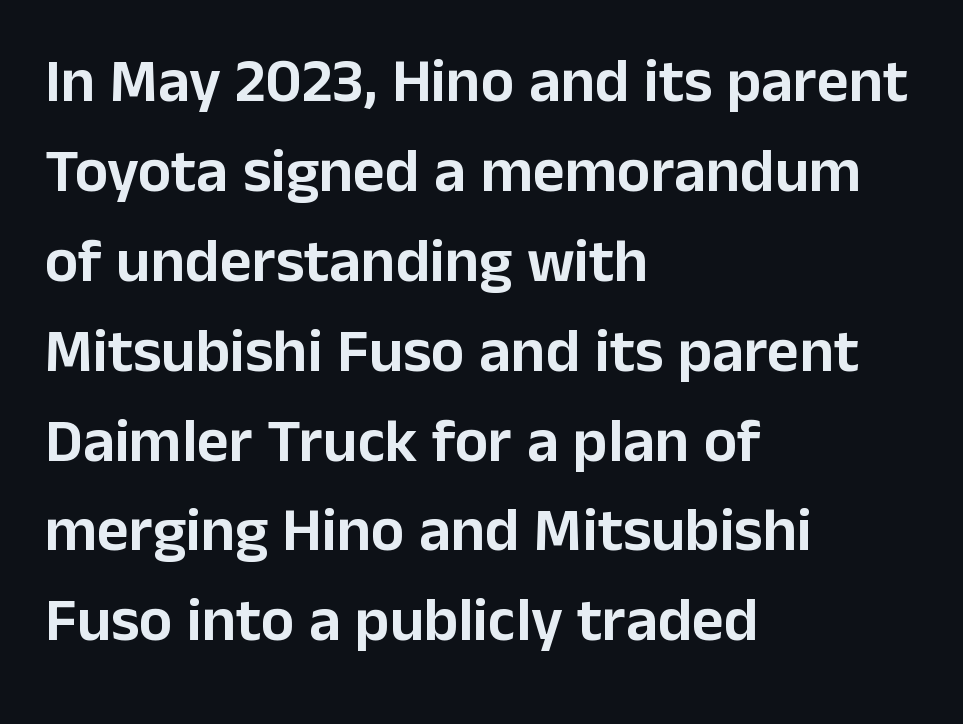
Q: Is the text italic (slanted)? A: No, it is upright.
Q: Is the typeface a serif or a sans-serif typeface? A: Sans-serif.
Q: Is the text underlined? A: No.
Q: How is the paragraph aligned? A: Left-aligned.
Q: Is the spacing between letters normal or unusually wide? A: Normal.
Q: Is the spacing between lines tight, normal or loose? A: Normal.
Q: Width (condensed, normal, or wide)? A: Normal.
Q: Stroke contrast? A: Low.
Q: x-height? A: Medium.
Q: Monospaced? A: No.
